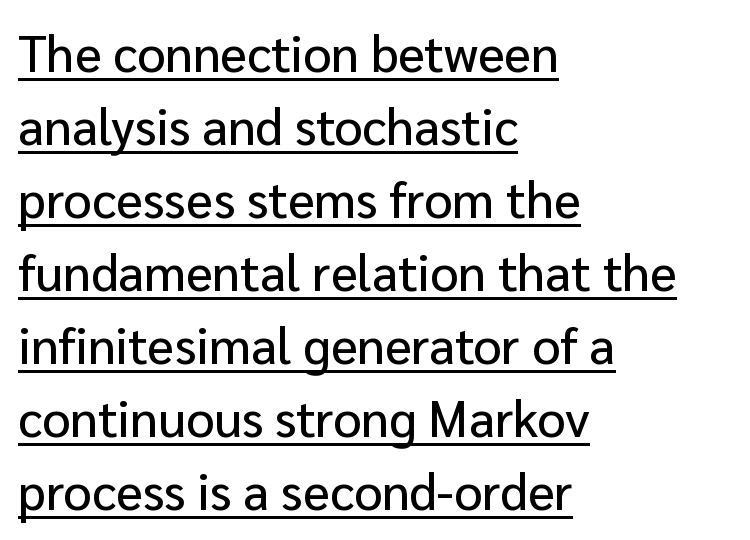
{"serif": "no", "italic": "no", "width": "normal", "stroke_contrast": "low", "x_height": "medium", "monospaced": "no", "underline": "yes", "align": "left", "line_spacing": "normal", "line_spacing_ratio": 1.46, "letter_spacing": "normal", "letter_spacing_em": 0.0, "glyph_px": 50}
